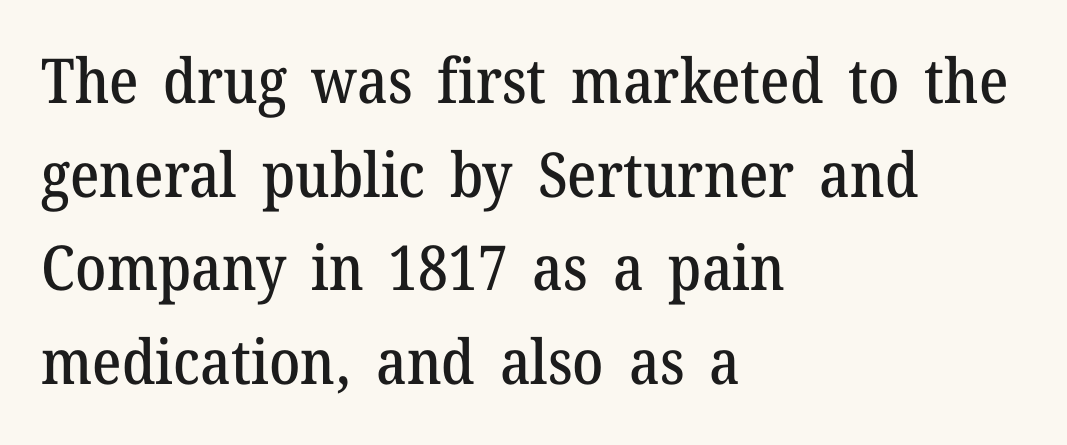
The image shows 62 px serif type, upright; set left-aligned, normal line spacing (1.51x), normal letter spacing, not underlined; medium stroke contrast and a medium x-height.
